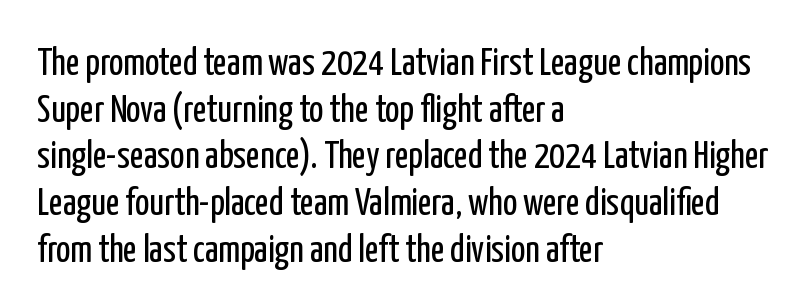
Do the characters align in a grid? No, the font is proportional. The lettering holds an erect, upright posture throughout. Underlining? Definitely not there. The strokes carry an ordinary text weight at most. This sample uses a sans-serif face.
